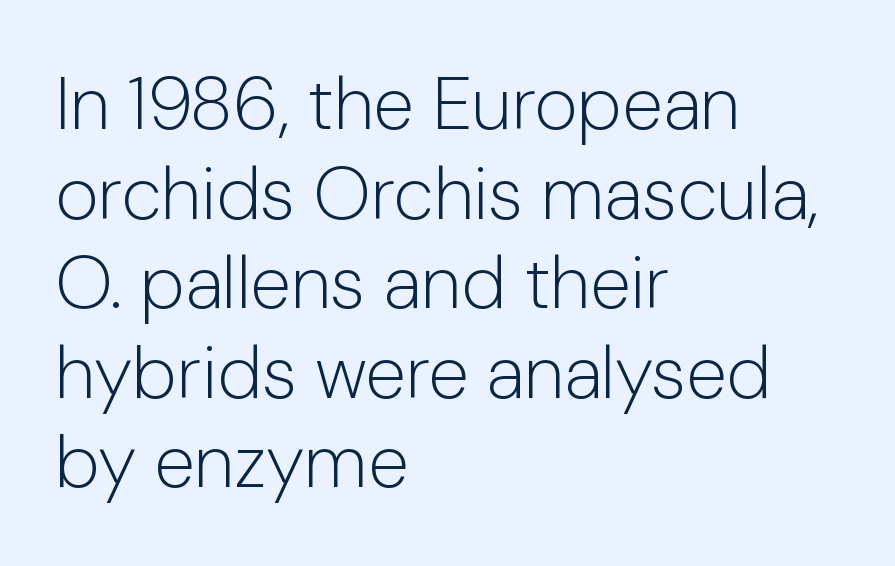
Q: Is the text bold? A: No.
Q: Is the text italic (slanted)? A: No, it is upright.
Q: Is the typeface a serif or a sans-serif typeface? A: Sans-serif.
Q: Is the text underlined? A: No.
Q: How is the paragraph aligned? A: Left-aligned.
Q: Is the spacing between letters normal or unusually wide? A: Normal.
Q: Width (condensed, normal, or wide)? A: Normal.
Q: Stroke contrast? A: Low.
Q: x-height? A: Medium.
Q: Monospaced? A: No.
